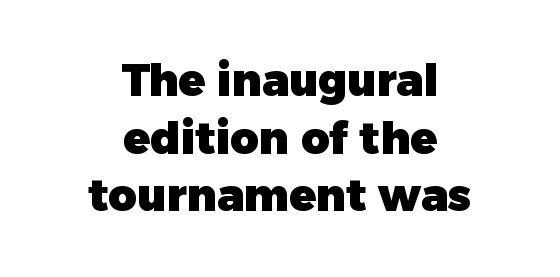
The image shows 44 px heavy sans-serif type, upright; set centered, normal line spacing (1.31x), normal letter spacing, not underlined; low stroke contrast and a medium x-height.
